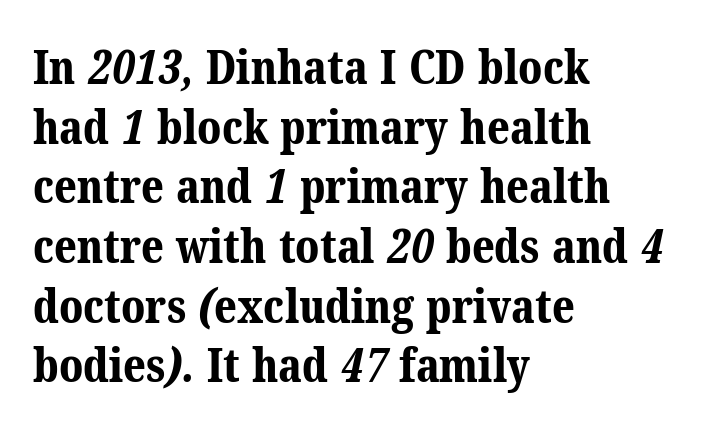
{"serif": "yes", "bold": "yes", "weight": "bold", "width": "normal", "stroke_contrast": "medium", "x_height": "medium", "monospaced": "no", "underline": "no", "align": "left", "line_spacing": "normal", "line_spacing_ratio": 1.27, "letter_spacing": "normal", "letter_spacing_em": 0.0, "glyph_px": 47}
